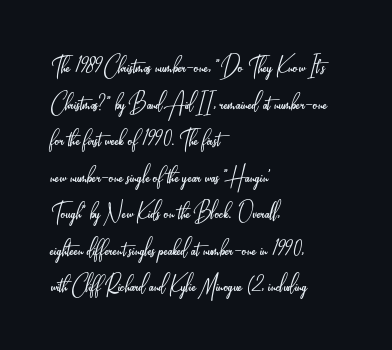
Is this a fixed-width face? No — the glyphs have proportional, varying widths. The typeface has the unassuming heft of standard copy or less. Tracking value appears to be zero — textbook default spacing. A bare baseline throughout the passage. A normal amount of white space separates one row of letters from the next.
